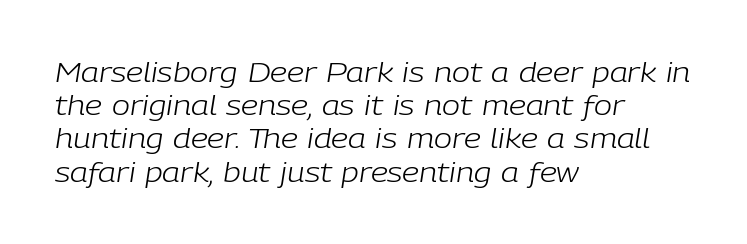
Is the stroke heavy? The answer is a plain regular-or-lighter. The rendering anchors every line to the left-hand side. Nobody touched the tracking dial on this one. Is the type slanted? Yes — the strokes lean at a clear angle.
